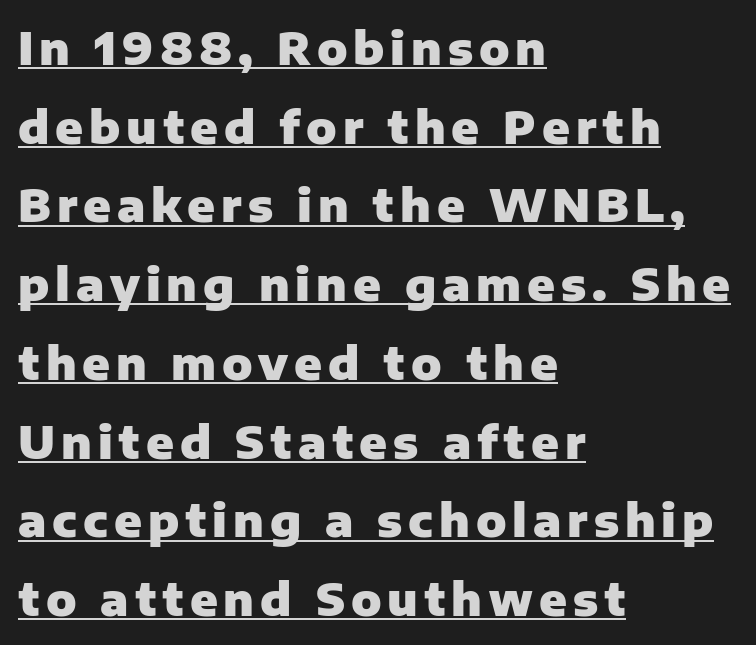
The image shows 45 px heavy sans-serif type, upright; set left-aligned, line spacing 1.75x, underlined; low stroke contrast and a medium x-height.
